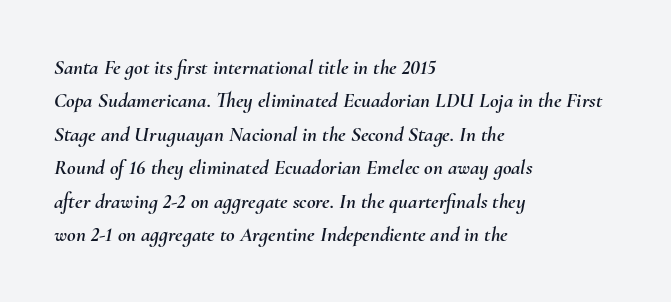
Does extra space separate the letters? No, they use regular spacing. This sample keeps an unexceptional amount of space between lines. The baseline area is clear. These lines stack with their left ends in a neat column.
